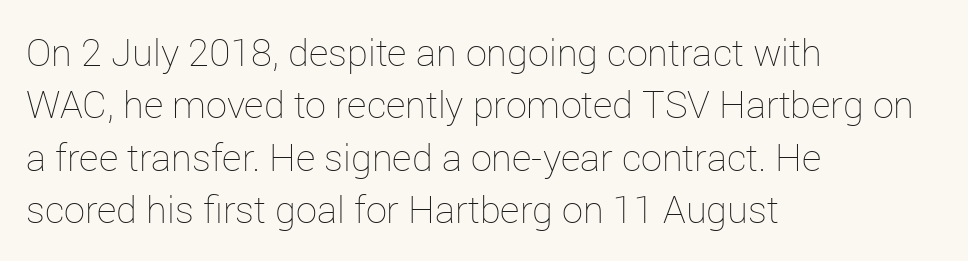
A typesetter would mark this as roman, not italic. This sample has the flowing, uneven cadence of proportional lettering. Honestly, the row spacing looks completely unremarkable. Spacing between characters is what you'd get straight out of the box. Which margin do the lines hug? The left one — the right edge is uneven. The letterforms sit at book weight or below.
